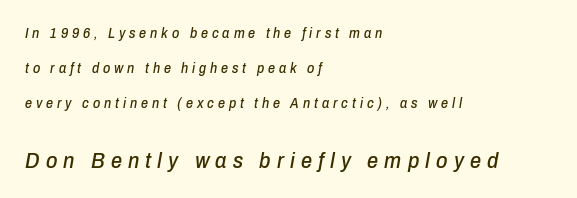
Notice the wide empty band between every row — that's loose leading. The string is rendered with underlining switched off. Character size in the trailing block exceeds that of the leading block. Words appear elongated and porous because spacing is wide.
